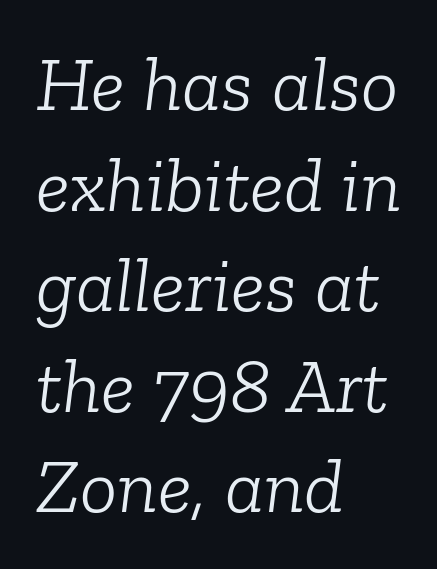
Q: Is the text bold? A: No.
Q: Is the text italic (slanted)? A: Yes, it leans right by about 6 degrees.
Q: Is the typeface a serif or a sans-serif typeface? A: Serif.
Q: Is the text underlined? A: No.
Q: How is the paragraph aligned? A: Left-aligned.
Q: Is the spacing between letters normal or unusually wide? A: Normal.
Q: Is the spacing between lines tight, normal or loose? A: Normal.
Q: Width (condensed, normal, or wide)? A: Normal.
Q: Stroke contrast? A: Low.
Q: x-height? A: Medium.
Q: Monospaced? A: No.
